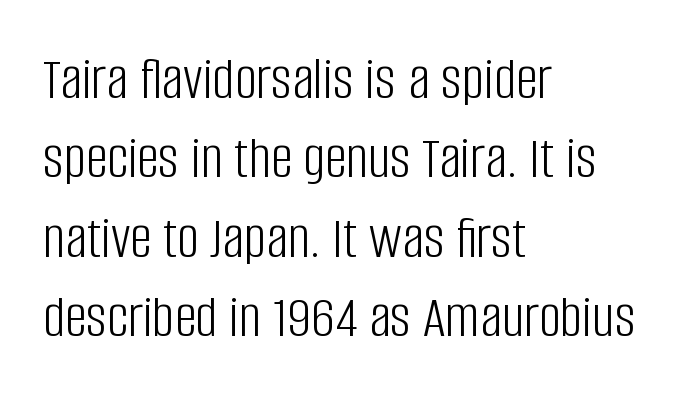
{"serif": "no", "italic": "no", "bold": "no", "weight": "light", "width": "condensed", "stroke_contrast": "low", "x_height": "large", "monospaced": "no", "underline": "no", "align": "left", "line_spacing": "normal", "line_spacing_ratio": 1.3, "letter_spacing": "normal", "letter_spacing_em": 0.0, "glyph_px": 61}
